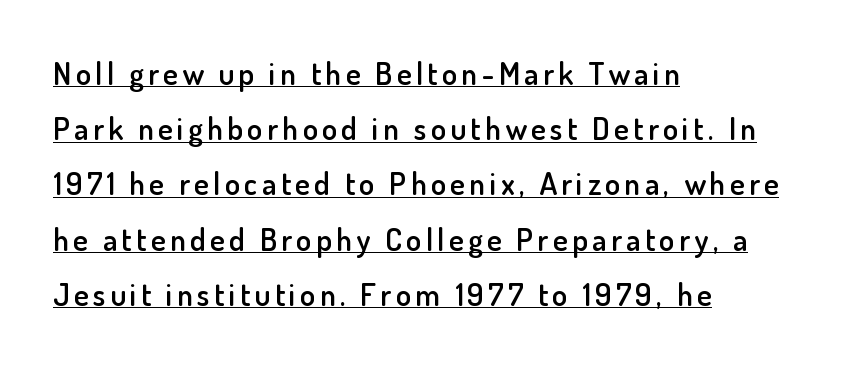
{"serif": "no", "italic": "no", "bold": "semi", "weight": "semibold", "width": "normal", "stroke_contrast": "low", "x_height": "small", "monospaced": "no", "underline": "yes", "align": "left", "line_spacing_ratio": 1.78, "glyph_px": 31}
